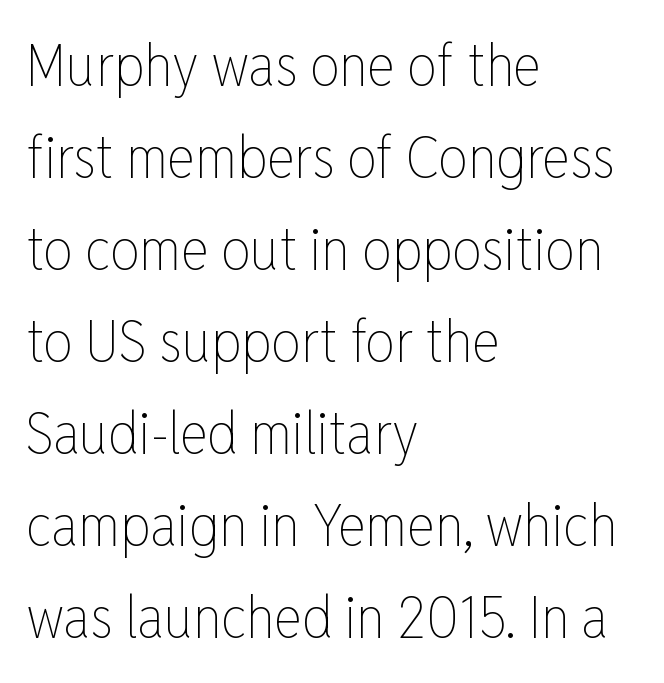
The image shows 59 px thin, condensed type, upright; set left-aligned, normal line spacing (1.56x), normal letter spacing, not underlined; low stroke contrast and a medium x-height.
